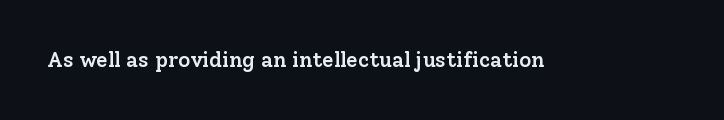
{"italic": "no", "bold": "semi", "underline": "no", "letter_spacing": "normal", "letter_spacing_em": 0.0, "glyph_px": 21}
